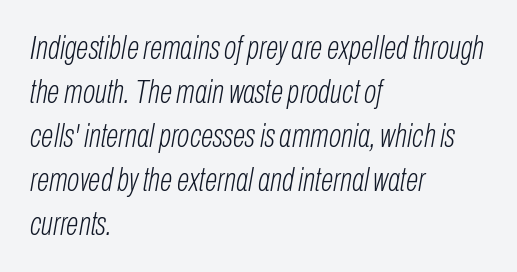
No extra ink here — the face is not bold. This rendering leaves character spacing at its baseline value. Note the varied advance widths — an 'i' is clearly narrower than an 'm'. Does the copy run flush right? No — it runs flush left.
